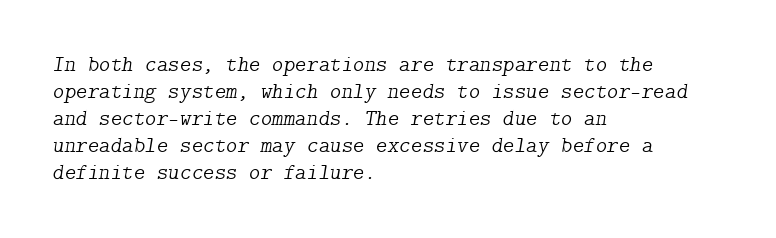
The image shows 22 px text type, italic (leaning right); set left-aligned, line spacing 1.23x, normal letter spacing, not underlined.
